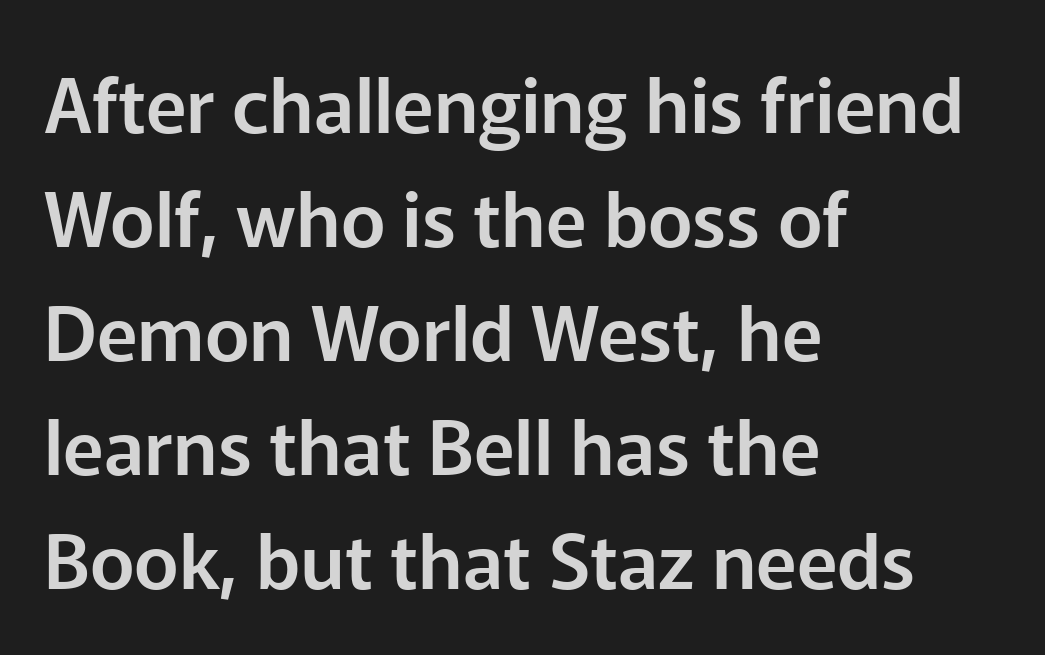
{"serif": "no", "italic": "no", "width": "normal", "stroke_contrast": "low", "x_height": "medium", "monospaced": "no", "underline": "no", "align": "left", "line_spacing": "normal", "line_spacing_ratio": 1.5, "letter_spacing": "normal", "letter_spacing_em": 0.0, "glyph_px": 76}
